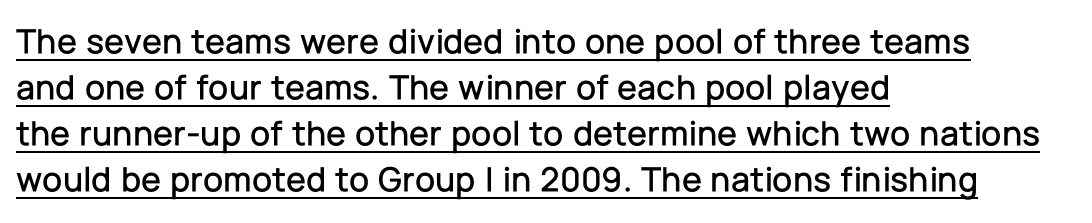
The ragged edge is on the right, which tells us the setting is flush left. The rendering uses natural spacing where letterforms have individual widths. Descenders here cross a horizontal rule under the line. The horizontal fit of the characters is conventional and even.
